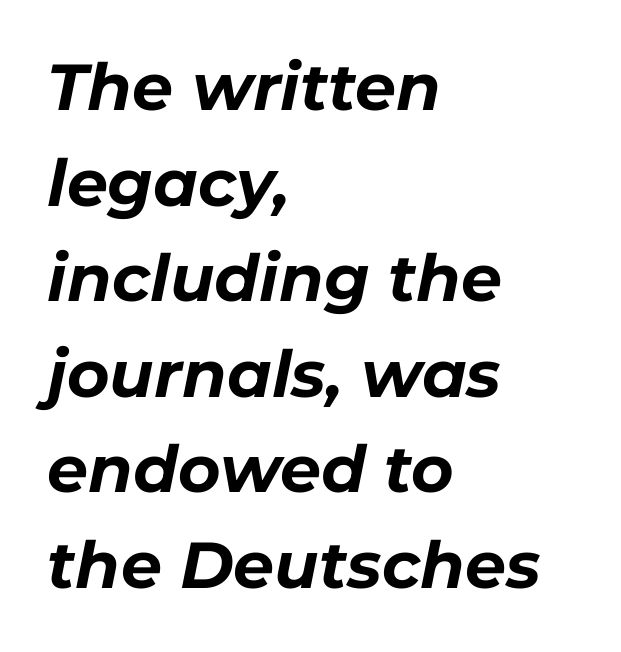
The image shows 65 px bold type, italic (leaning right); set left-aligned, normal line spacing (1.47x), normal letter spacing, not underlined; low stroke contrast and a medium x-height.
